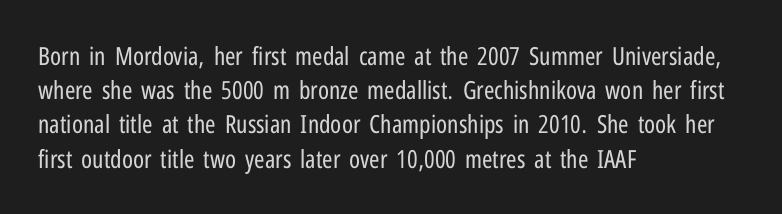
The image shows 25 px text type, upright; set left-aligned, normal line spacing (1.37x), normal letter spacing, not underlined.
